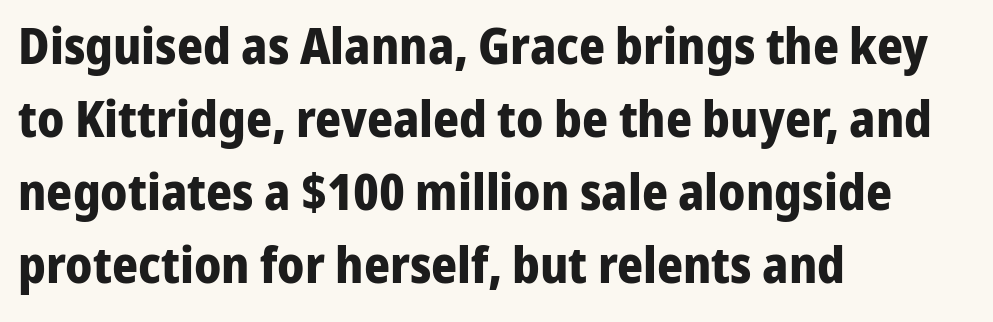
To sum up the face: it is a sans, with no serifs. Proportional: the letters do not fall into vertical columns. No italicization has been applied; the sample stays upright. Layout note: lines flush left.
